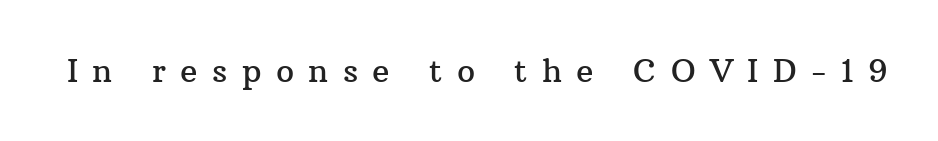
Q: Is the text italic (slanted)? A: No, it is upright.
Q: Is the typeface a serif or a sans-serif typeface? A: Serif.
Q: Is the text underlined? A: No.
Q: Is the spacing between letters normal or unusually wide? A: Unusually wide.
Q: Width (condensed, normal, or wide)? A: Normal.
Q: Stroke contrast? A: Medium.
Q: x-height? A: Medium.
Q: Monospaced? A: No.
